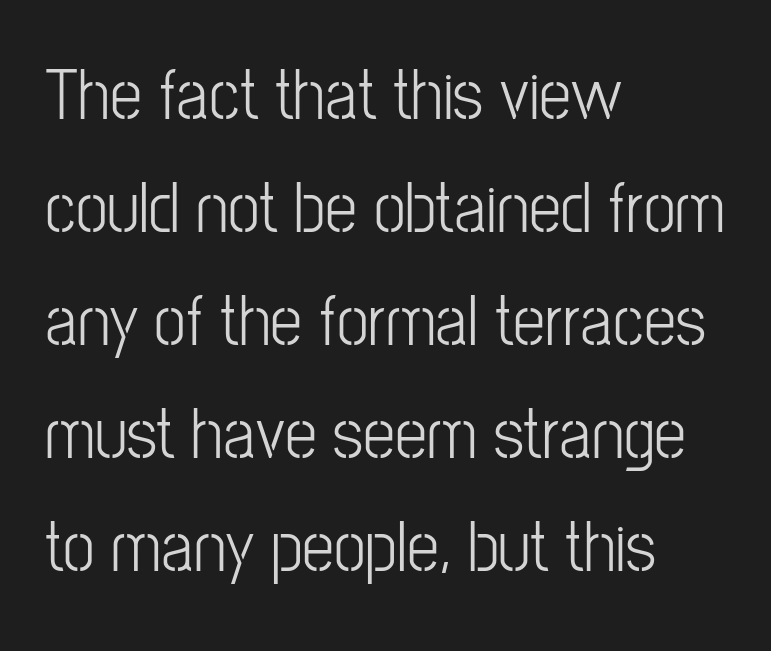
If you drew a line through each stem, it would be perfectly vertical. Bare-footed words on every line. All the whitespace from short lines collects on the right. A light-to-regular cut is what we see here.
